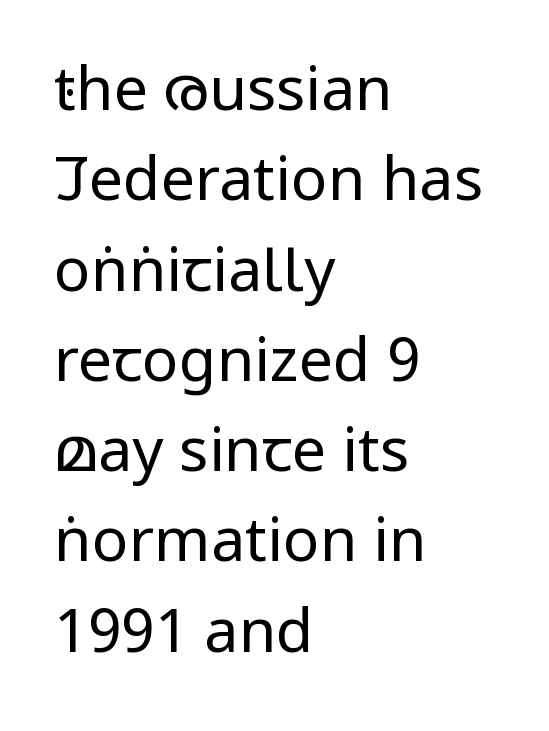
The image shows 61 px regular-weight, condensed sans-serif type, upright; set left-aligned, normal line spacing (1.48x), normal letter spacing, not underlined; low stroke contrast and a large x-height.
